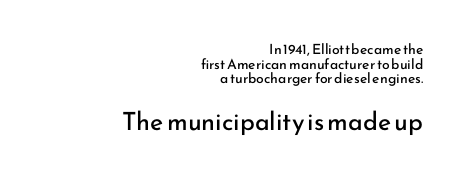
These lines were composed using upright roman letters. Horizontal alignment here is rightward, an uncommon choice for prose. This is not heavy type; no bold has been used. Is the lower block the larger one? Yes — the lower block carries the bigger type.
